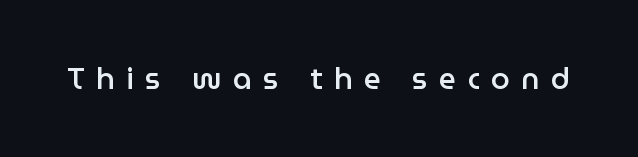
A semibold gives these letters moderate extra thickness, short of bold. Character widths vary here, with narrow letters taking less room than wide ones. Tracking value appears strongly positive — letters spread wide. The glyphs are unaccompanied by any horizontal stroke below them. Examine the stroke ends and you'll find no serifs. Italic: no, the glyphs are upright roman.
